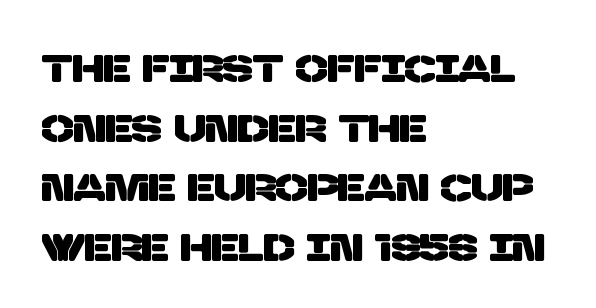
{"serif": "no", "width": "normal", "stroke_contrast": "low", "x_height": "large", "monospaced": "no", "underline": "no", "align": "left", "line_spacing": "normal", "line_spacing_ratio": 1.57, "letter_spacing": "normal", "letter_spacing_em": 0.0, "glyph_px": 38}
